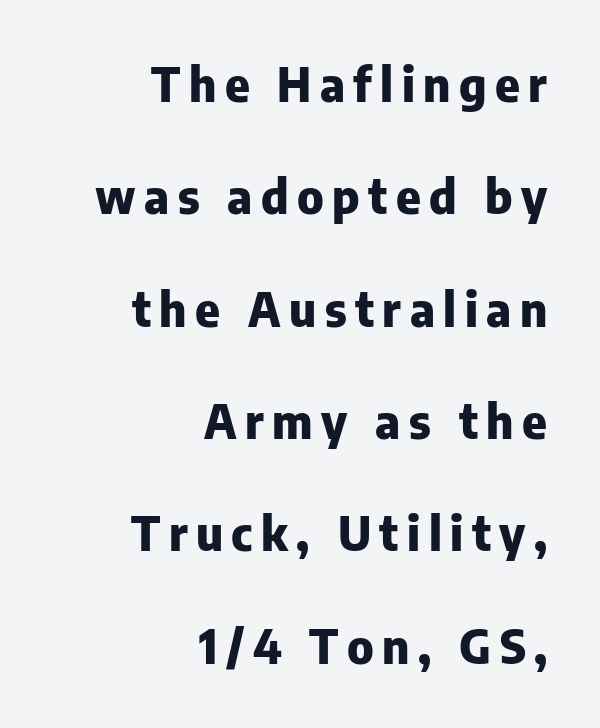
{"serif": "no", "italic": "no", "bold": "yes", "weight": "heavy", "width": "normal", "stroke_contrast": "low", "x_height": "medium", "monospaced": "no", "underline": "no", "align": "right", "line_spacing": "loose", "line_spacing_ratio": 2.39, "glyph_px": 47}
